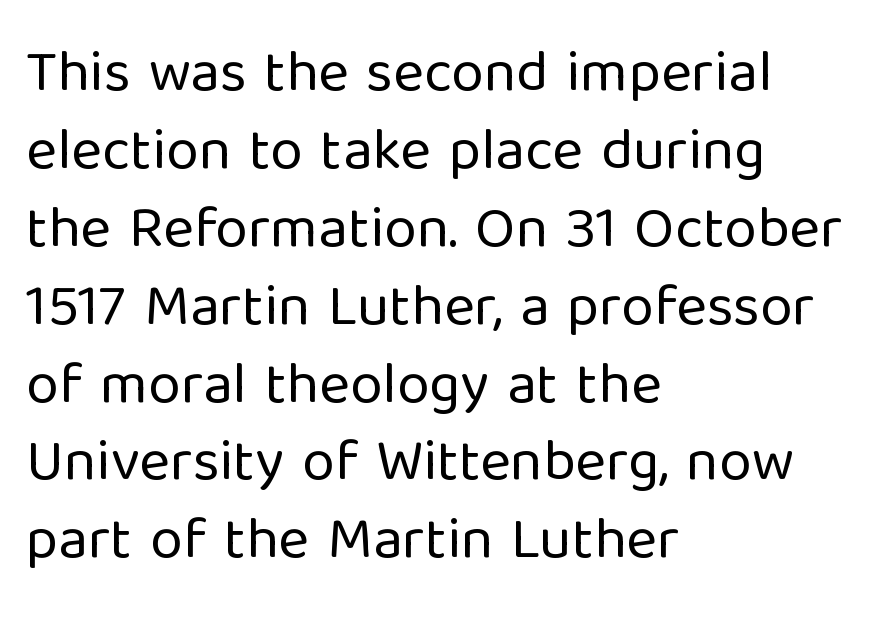
{"serif": "no", "italic": "no", "bold": "no", "weight": "regular", "width": "normal", "stroke_contrast": "low", "x_height": "medium", "monospaced": "no", "underline": "no", "align": "left", "line_spacing": "normal", "line_spacing_ratio": 1.32, "letter_spacing": "normal", "letter_spacing_em": 0.0, "glyph_px": 59}
